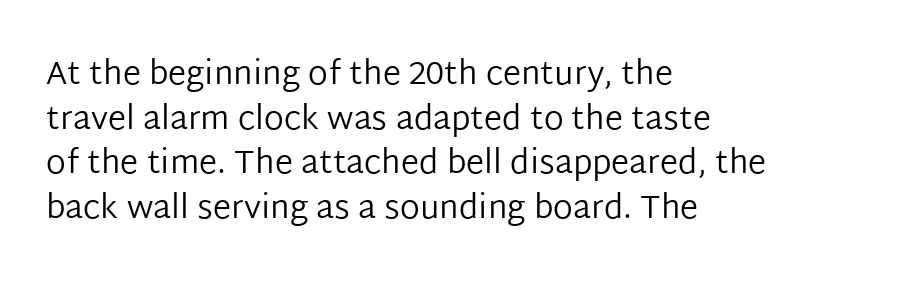
{"serif": "no", "italic": "no", "bold": "no", "weight": "regular", "width": "normal", "stroke_contrast": "low", "x_height": "medium", "monospaced": "no", "underline": "no", "align": "left", "line_spacing": "normal", "line_spacing_ratio": 1.35, "letter_spacing": "normal", "letter_spacing_em": 0.0, "glyph_px": 33}
